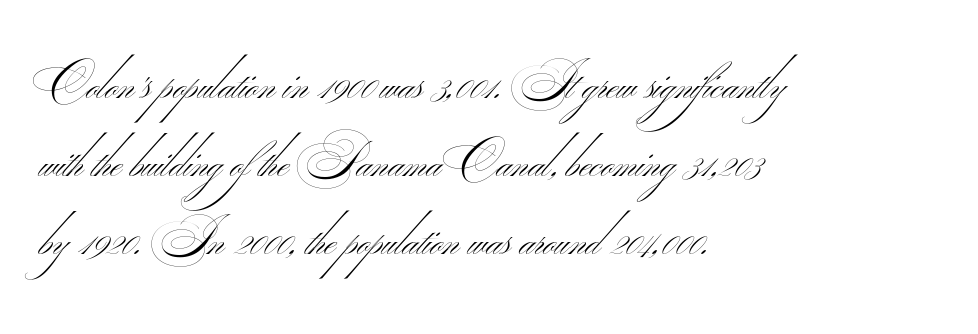
The image shows 50 px thin, wide sans-serif type; set left-aligned, normal line spacing (1.56x), normal letter spacing, not underlined; medium stroke contrast.
